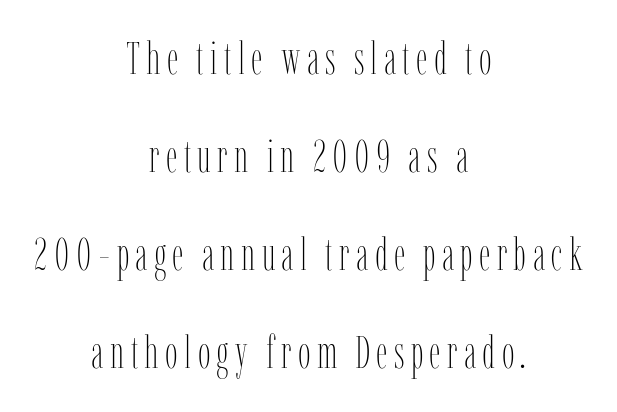
The image shows 45 px thin, condensed type, upright; set centered, loose line spacing (2.18x), not underlined; low stroke contrast and a medium x-height.
